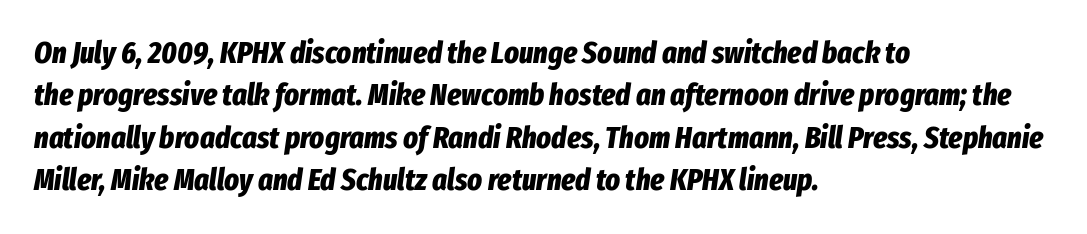
The image shows 31 px bold, condensed type, italic (leaning right); set left-aligned, normal line spacing (1.37x), normal letter spacing, not underlined; low stroke contrast and a medium x-height.
